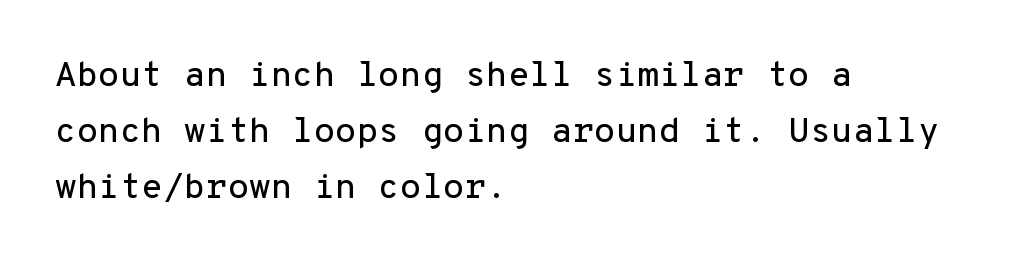
{"serif": "no", "italic": "no", "width": "normal", "stroke_contrast": "low", "x_height": "medium", "monospaced": "yes", "underline": "no", "align": "left", "line_spacing": "normal", "line_spacing_ratio": 1.6, "letter_spacing": "normal", "letter_spacing_em": 0.0, "glyph_px": 35}
